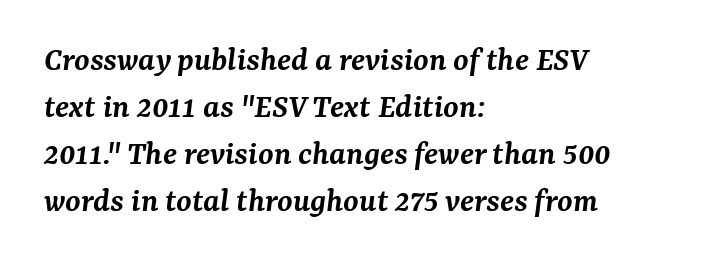
Students, note that the glyphs here touch the page at normal intervals. Casual observation: everything's shoved over to the left. What weight is shown? A semibold, between regular and bold. Check where the strokes stop: tiny serifs finish them off. Proportional: the letters do not fall into vertical columns. The leading is moderate, giving the passage an even texture.
